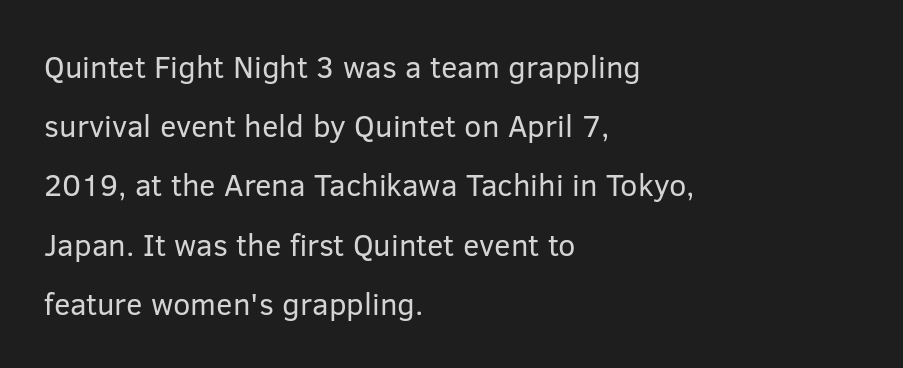
Q: Is the text bold? A: No.
Q: Is the text italic (slanted)? A: No, it is upright.
Q: Is the typeface a serif or a sans-serif typeface? A: Sans-serif.
Q: Is the text underlined? A: No.
Q: How is the paragraph aligned? A: Left-aligned.
Q: Is the spacing between letters normal or unusually wide? A: Normal.
Q: Is the spacing between lines tight, normal or loose? A: Loose.
Q: Width (condensed, normal, or wide)? A: Normal.
Q: Stroke contrast? A: Low.
Q: x-height? A: Medium.
Q: Monospaced? A: No.
